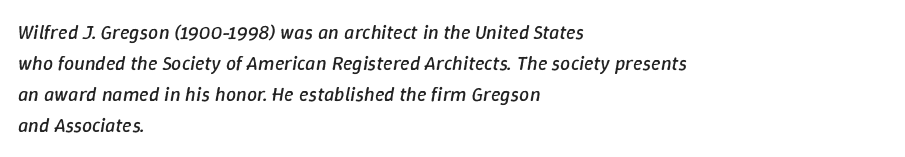
Q: Is the text bold? A: No.
Q: Is the text italic (slanted)? A: Yes, it leans right by about 9 degrees.
Q: Is the text underlined? A: No.
Q: How is the paragraph aligned? A: Left-aligned.
Q: Is the spacing between letters normal or unusually wide? A: Normal.
Q: Is the spacing between lines tight, normal or loose? A: Normal.
